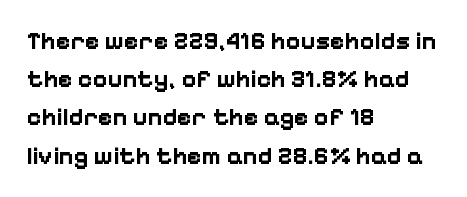
The image shows 25 px bold type, upright; set left-aligned, normal line spacing (1.53x), normal letter spacing, not underlined.
